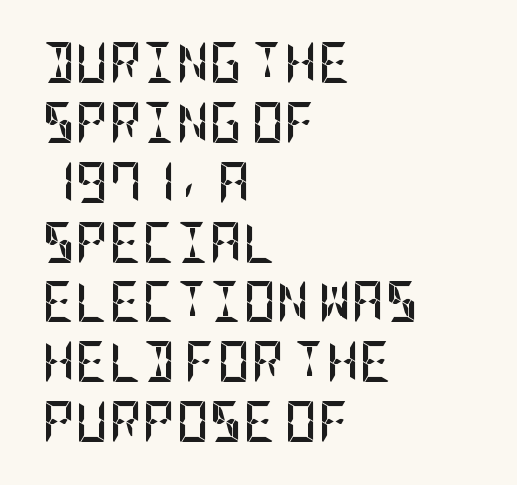
{"serif": "no", "italic": "no", "bold": "yes", "weight": "semibold", "width": "condensed", "stroke_contrast": "low", "x_height": "large", "underline": "no", "align": "left", "line_spacing": "normal", "line_spacing_ratio": 1.46, "letter_spacing": "normal", "letter_spacing_em": 0.0, "glyph_px": 41}
